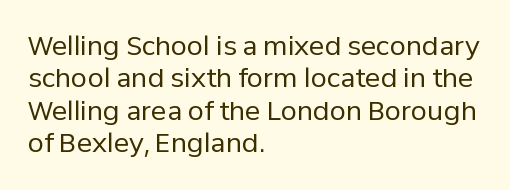
Line spacing here is normal. Nobody touched the tracking dial on this one. Quick note: underline off. Designer's note — italics off, roman on. The lines are quadded left.
